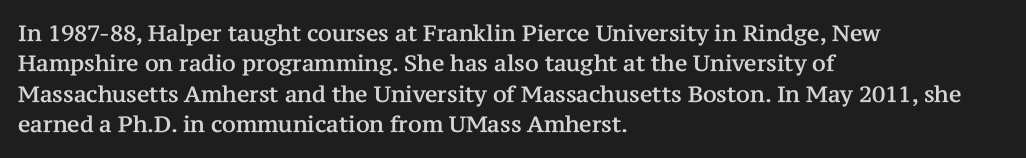
{"italic": "no", "underline": "no", "align": "left", "line_spacing": "normal", "line_spacing_ratio": 1.38, "letter_spacing": "normal", "letter_spacing_em": 0.0, "glyph_px": 22}
